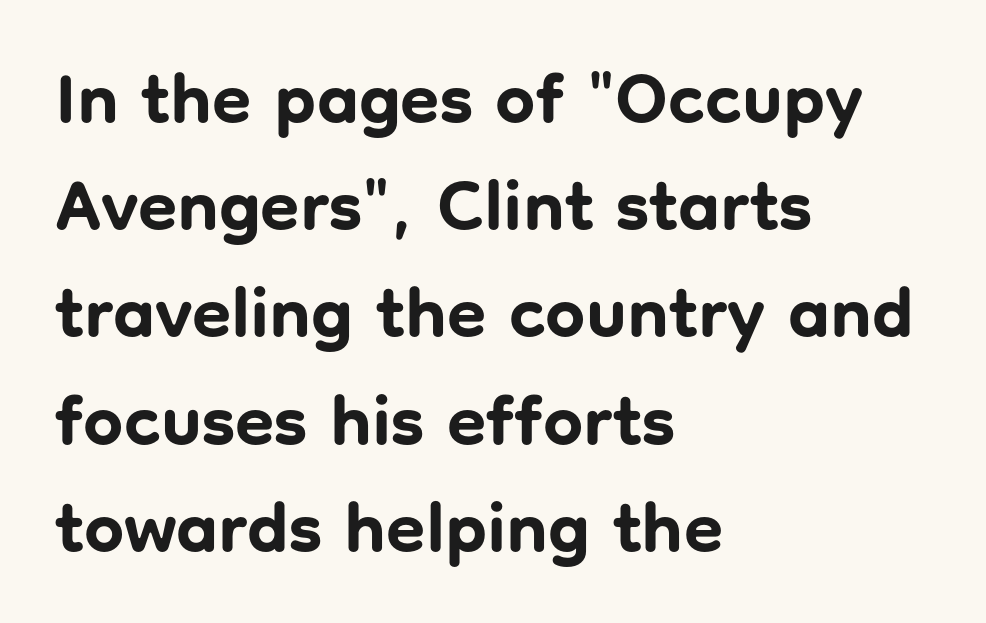
The image shows 71 px bold sans-serif type, upright; set left-aligned, normal line spacing (1.51x), normal letter spacing, not underlined; low stroke contrast and a medium x-height.
